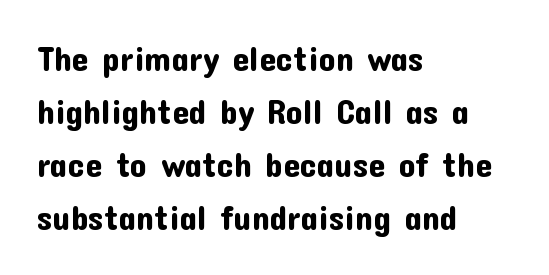
Q: Is the text italic (slanted)? A: No, it is upright.
Q: Is the typeface a serif or a sans-serif typeface? A: Sans-serif.
Q: Is the text underlined? A: No.
Q: How is the paragraph aligned? A: Left-aligned.
Q: Is the spacing between letters normal or unusually wide? A: Normal.
Q: Is the spacing between lines tight, normal or loose? A: Normal.
Q: Width (condensed, normal, or wide)? A: Normal.
Q: Stroke contrast? A: Low.
Q: x-height? A: Medium.
Q: Monospaced? A: No.
